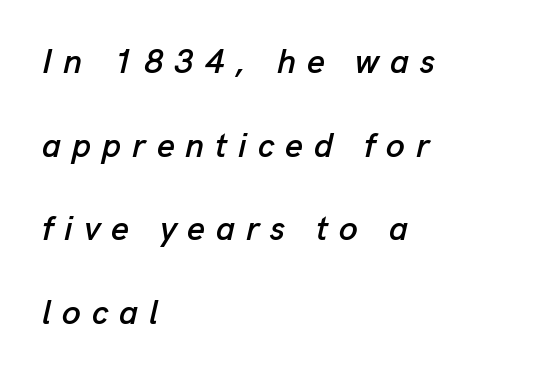
{"italic": "yes", "lean": "right", "slant_degrees": 13, "width": "normal", "stroke_contrast": "low", "x_height": "medium", "monospaced": "no", "underline": "no", "align": "left", "line_spacing": "loose", "line_spacing_ratio": 2.46, "letter_spacing": "wide", "letter_spacing_em": 0.32, "glyph_px": 34}
